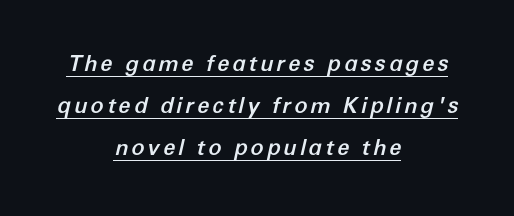
Q: Is the text italic (slanted)? A: Yes, it leans right by about 12 degrees.
Q: Is the text underlined? A: Yes.
Q: How is the paragraph aligned? A: Centered.
Q: Is the spacing between lines tight, normal or loose? A: Loose.
